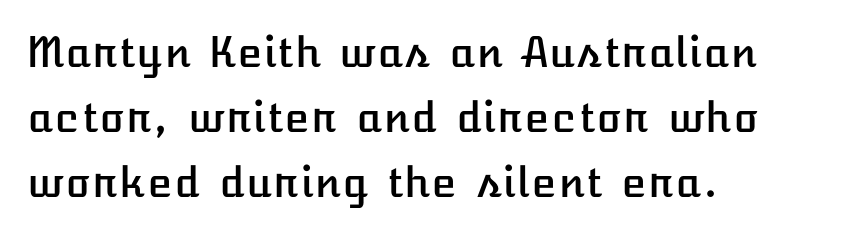
{"italic": "no", "width": "normal", "stroke_contrast": "low", "x_height": "medium", "underline": "no", "align": "left", "line_spacing": "normal", "line_spacing_ratio": 1.58, "letter_spacing": "normal", "letter_spacing_em": 0.0, "glyph_px": 41}
